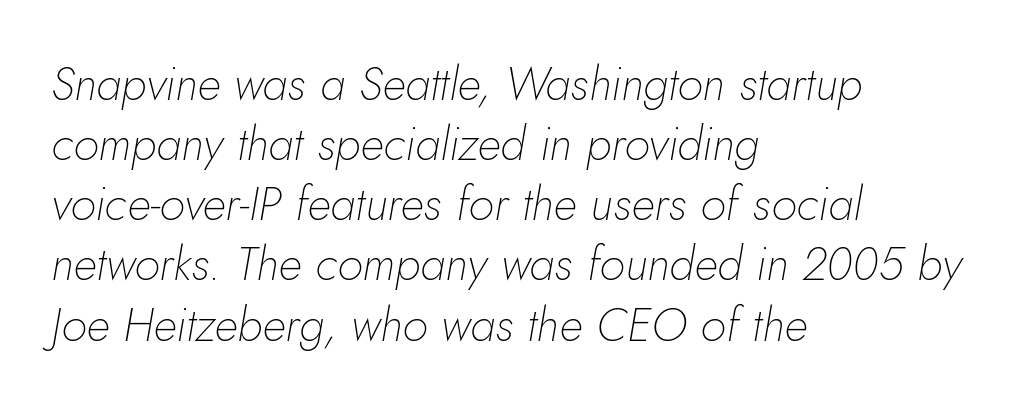
{"italic": "yes", "lean": "right", "slant_degrees": 10, "bold": "no", "weight": "thin", "width": "normal", "stroke_contrast": "low", "x_height": "small", "monospaced": "no", "underline": "no", "align": "left", "line_spacing": "normal", "line_spacing_ratio": 1.28, "letter_spacing": "normal", "letter_spacing_em": 0.0, "glyph_px": 47}
